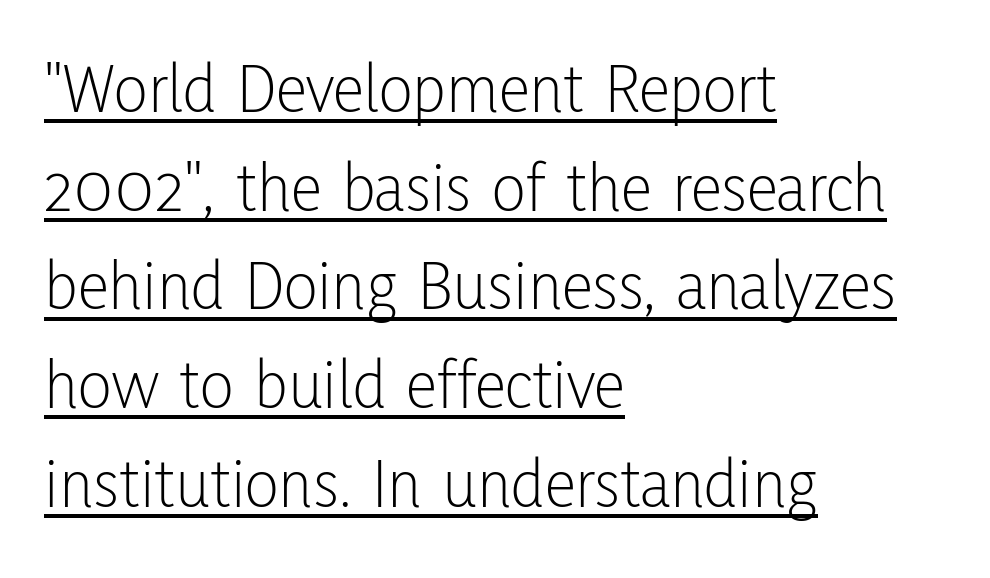
{"serif": "no", "italic": "no", "bold": "no", "weight": "light", "width": "condensed", "stroke_contrast": "low", "x_height": "medium", "monospaced": "no", "underline": "yes", "align": "left", "line_spacing": "normal", "line_spacing_ratio": 1.39, "letter_spacing": "normal", "letter_spacing_em": 0.0, "glyph_px": 71}
